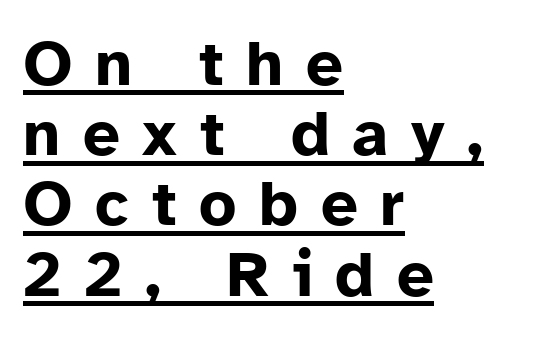
The space between consecutive lines is stingy. Each letter keeps its own natural width here, so spacing adapts to shape. How heavy is the stroke? Heavy — this is a bold. Caption: expanded tracking, letters set apart. The text block is weighted toward the left margin, trailing off unevenly rightward. Caption: lettering with a line underneath.
